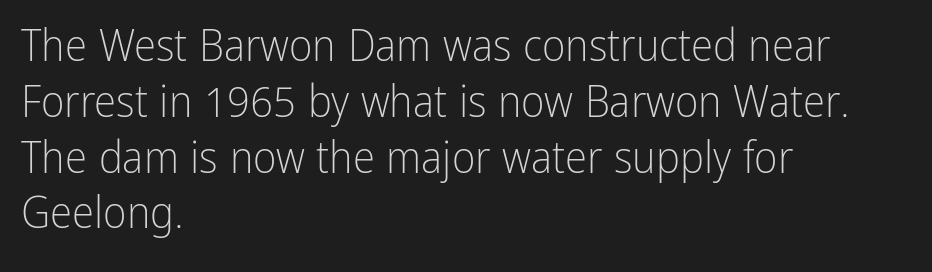
{"serif": "no", "italic": "no", "bold": "no", "weight": "light", "width": "condensed", "stroke_contrast": "low", "x_height": "medium", "monospaced": "no", "underline": "no", "align": "left", "line_spacing_ratio": 1.24, "letter_spacing": "normal", "letter_spacing_em": 0.0, "glyph_px": 45}
